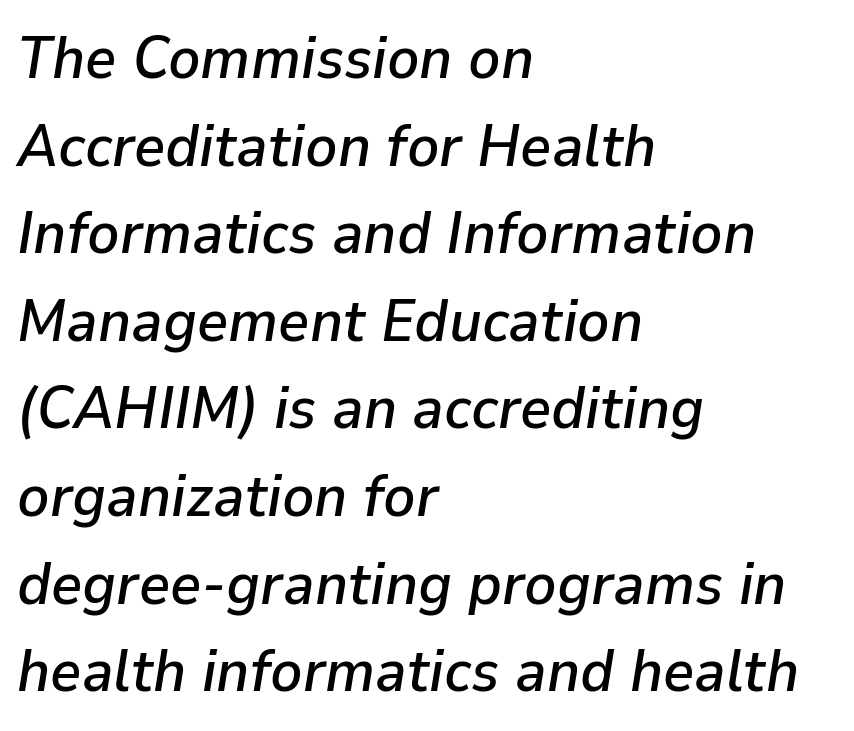
The image shows 60 px text type, italic (leaning right); set left-aligned, normal line spacing (1.46x), normal letter spacing, not underlined; low stroke contrast and a medium x-height.
